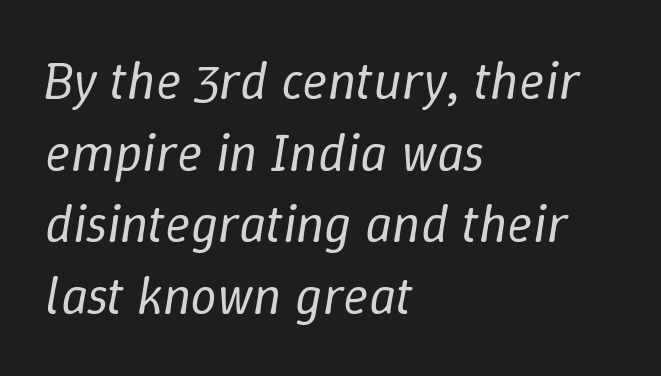
{"italic": "yes", "lean": "right", "slant_degrees": 9, "bold": "no", "weight": "regular", "width": "normal", "stroke_contrast": "low", "x_height": "medium", "monospaced": "no", "underline": "no", "align": "left", "line_spacing": "normal", "line_spacing_ratio": 1.35, "letter_spacing": "normal", "letter_spacing_em": 0.0, "glyph_px": 53}
